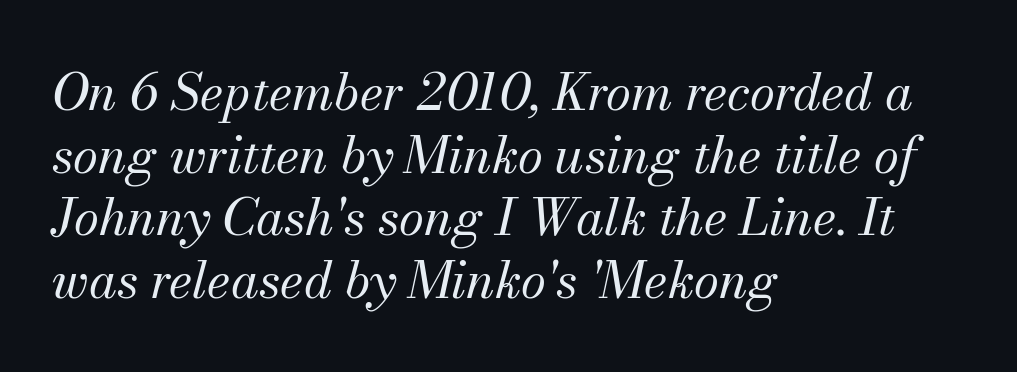
Q: Is the text bold? A: No.
Q: Is the text italic (slanted)? A: Yes, it leans right by about 13 degrees.
Q: Is the typeface a serif or a sans-serif typeface? A: Serif.
Q: Is the text underlined? A: No.
Q: How is the paragraph aligned? A: Left-aligned.
Q: Is the spacing between letters normal or unusually wide? A: Normal.
Q: Width (condensed, normal, or wide)? A: Normal.
Q: Stroke contrast? A: Medium.
Q: x-height? A: Small.
Q: Monospaced? A: No.
